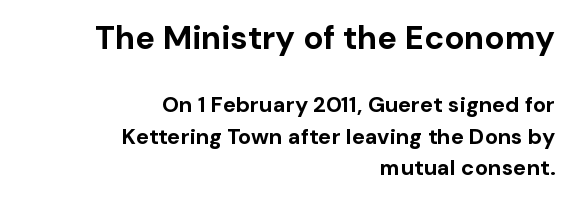
Size contrast runs from large at the top to small at the bottom. A typesetter would mark this as roman, not italic. Weight check: bold — yes, fully. The foot of each line stays bare and open.
